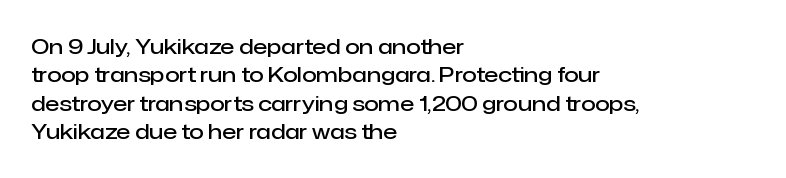
{"italic": "no", "bold": "semi", "underline": "no", "align": "left", "line_spacing": "normal", "line_spacing_ratio": 1.35, "letter_spacing": "normal", "letter_spacing_em": 0.0, "glyph_px": 21}
